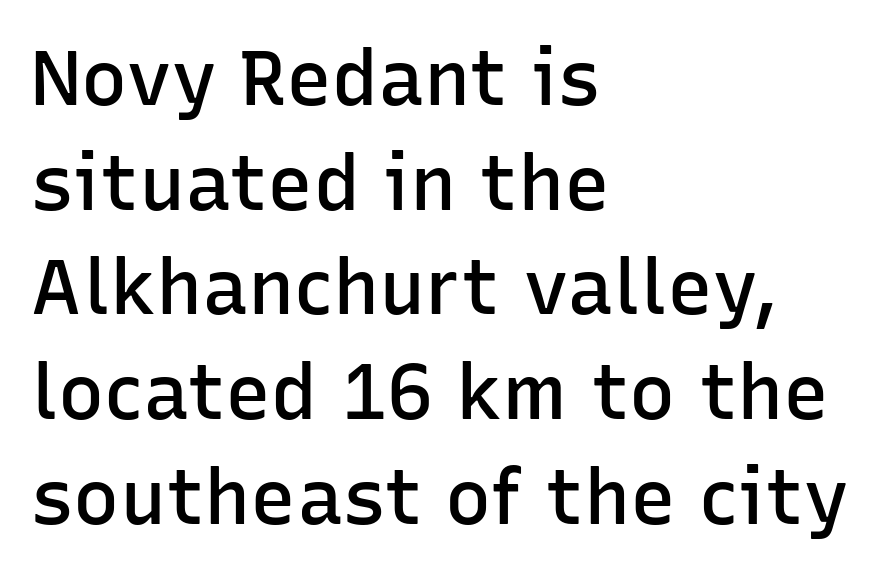
Q: Is the text bold? A: Semi-bold.
Q: Is the text italic (slanted)? A: No, it is upright.
Q: Is the typeface a serif or a sans-serif typeface? A: Sans-serif.
Q: Is the text underlined? A: No.
Q: How is the paragraph aligned? A: Left-aligned.
Q: Is the spacing between letters normal or unusually wide? A: Normal.
Q: Is the spacing between lines tight, normal or loose? A: Normal.
Q: Width (condensed, normal, or wide)? A: Normal.
Q: Stroke contrast? A: Low.
Q: x-height? A: Medium.
Q: Monospaced? A: No.
